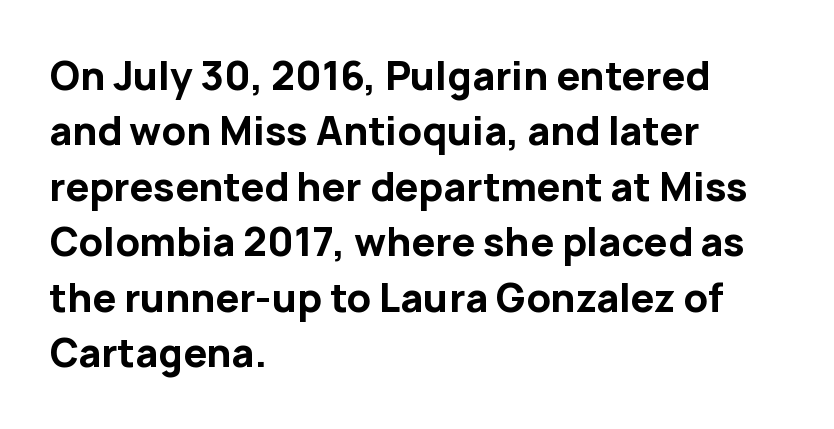
{"serif": "no", "italic": "no", "bold": "yes", "weight": "bold", "width": "normal", "stroke_contrast": "low", "x_height": "medium", "monospaced": "no", "underline": "no", "align": "left", "line_spacing": "normal", "line_spacing_ratio": 1.46, "letter_spacing": "normal", "letter_spacing_em": 0.0, "glyph_px": 38}
